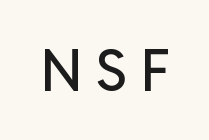
Q: Is the text italic (slanted)? A: No, it is upright.
Q: Is the typeface a serif or a sans-serif typeface? A: Sans-serif.
Q: Is the text underlined? A: No.
Q: Is the spacing between letters normal or unusually wide? A: Unusually wide.
Q: Width (condensed, normal, or wide)? A: Normal.
Q: Stroke contrast? A: Low.
Q: x-height? A: Medium.
Q: Monospaced? A: No.
